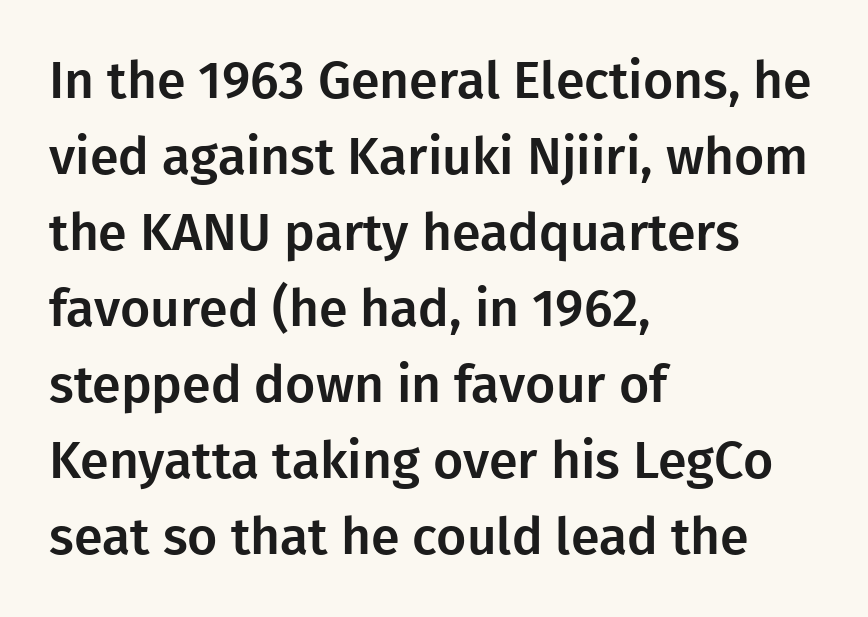
The passage shown is typed in a proportional face where columns would drift. There is no visible air inserted between adjacent glyphs. The foot of each line stays bare and open. Does the lettering tilt? It doesn't — this is upright. Check where the strokes stop: nothing finishes them off — pure sans. Casual observation: everything's shoved over to the left.
